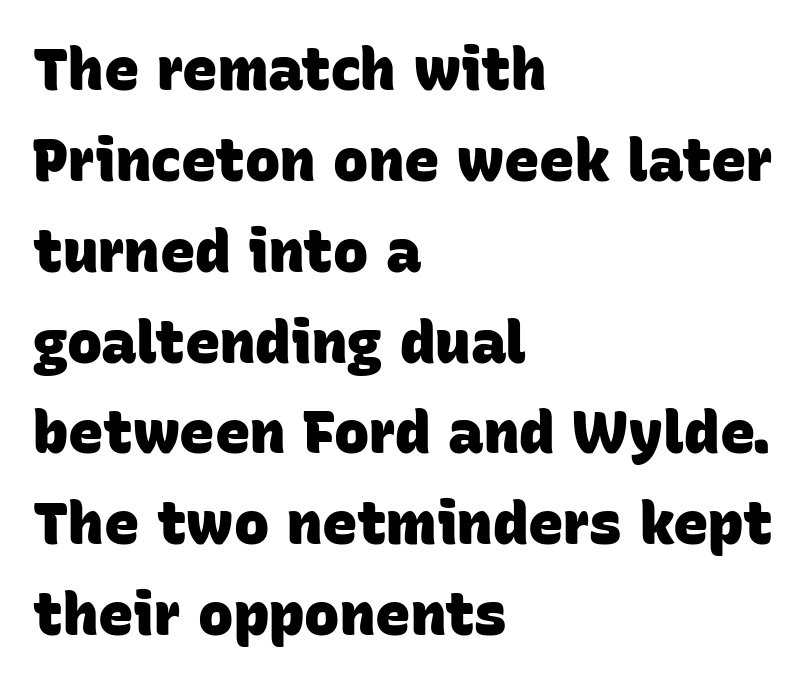
Q: Is the text bold? A: Yes.
Q: Is the typeface a serif or a sans-serif typeface? A: Sans-serif.
Q: Is the text underlined? A: No.
Q: How is the paragraph aligned? A: Left-aligned.
Q: Is the spacing between letters normal or unusually wide? A: Normal.
Q: Is the spacing between lines tight, normal or loose? A: Normal.
Q: Width (condensed, normal, or wide)? A: Normal.
Q: Stroke contrast? A: Low.
Q: x-height? A: Large.
Q: Monospaced? A: No.
